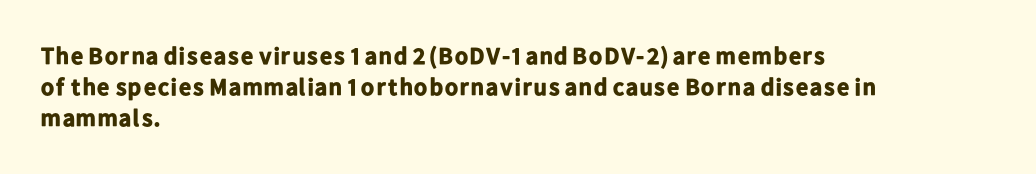
{"italic": "no", "bold": "yes", "underline": "no", "align": "left", "line_spacing": "normal", "line_spacing_ratio": 1.3, "letter_spacing": "normal", "letter_spacing_em": 0.0, "glyph_px": 24}
